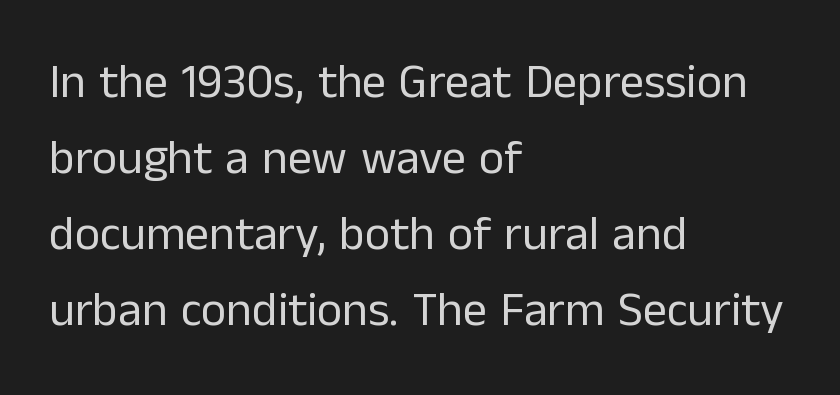
The image shows 48 px regular-weight sans-serif type, upright; set left-aligned, normal line spacing (1.58x), normal letter spacing, not underlined; low stroke contrast and a medium x-height.
